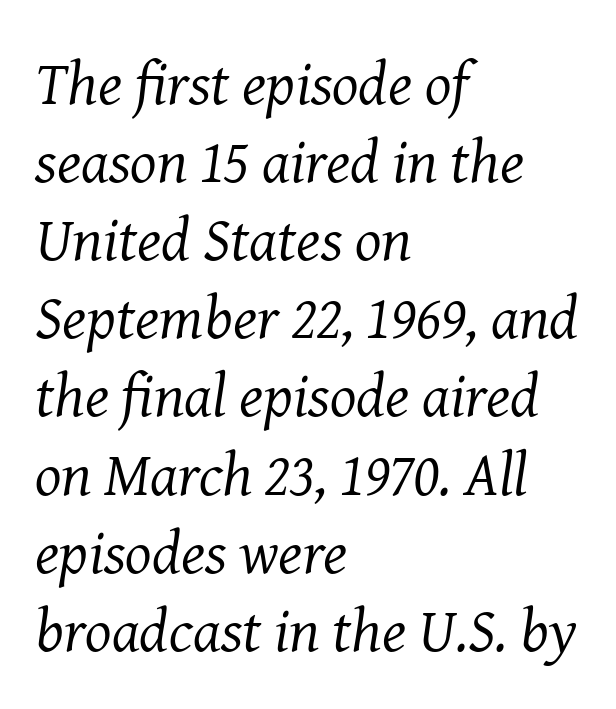
Check the space under the baseline: it is left empty. The letters advance in unequal steps, a hallmark of proportional type. Leftover space on each line is placed entirely after the last word. One glance says typical: line gaps are just what's usual. The face used here is seriffed, in the tradition of book romans.
